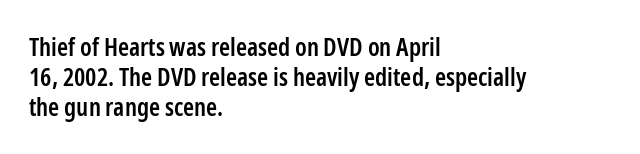
Q: Is the text bold? A: Semi-bold.
Q: Is the text italic (slanted)? A: No, it is upright.
Q: Is the text underlined? A: No.
Q: How is the paragraph aligned? A: Left-aligned.
Q: Is the spacing between letters normal or unusually wide? A: Normal.
